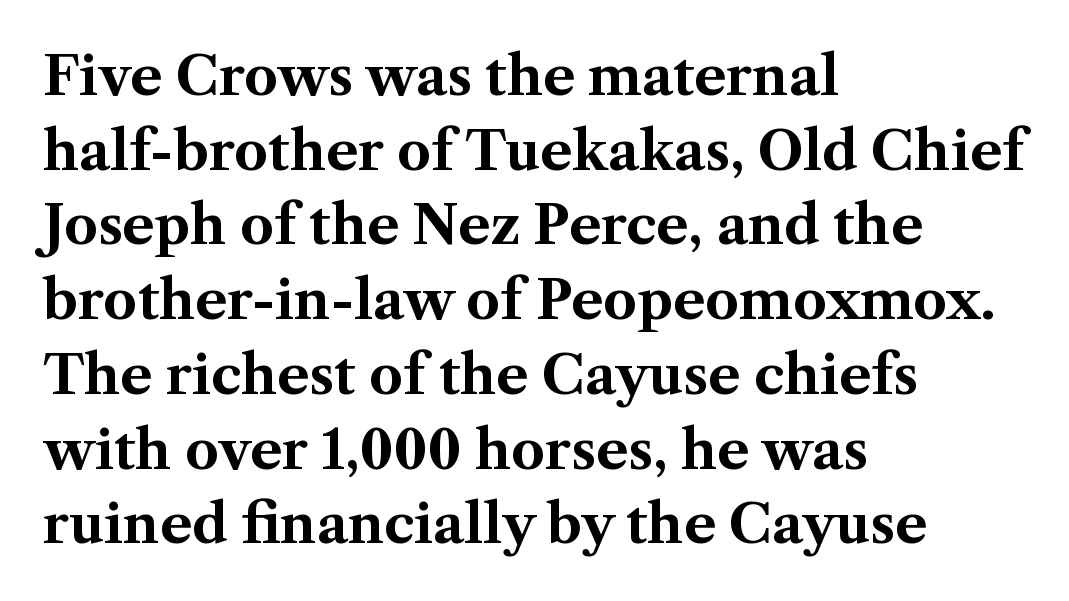
Q: Is the text bold? A: Yes.
Q: Is the text italic (slanted)? A: No, it is upright.
Q: Is the typeface a serif or a sans-serif typeface? A: Serif.
Q: Is the text underlined? A: No.
Q: How is the paragraph aligned? A: Left-aligned.
Q: Is the spacing between letters normal or unusually wide? A: Normal.
Q: Is the spacing between lines tight, normal or loose? A: Normal.
Q: Width (condensed, normal, or wide)? A: Normal.
Q: Stroke contrast? A: Medium.
Q: x-height? A: Medium.
Q: Monospaced? A: No.
